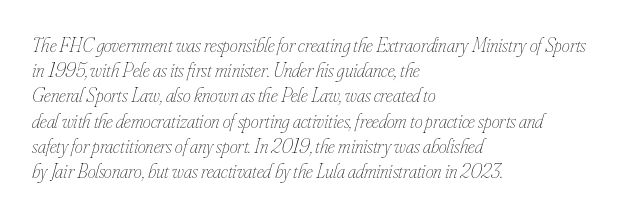
The image shows 20 px text type, italic (leaning right); set left-aligned, normal line spacing (1.26x), normal letter spacing, not underlined.
